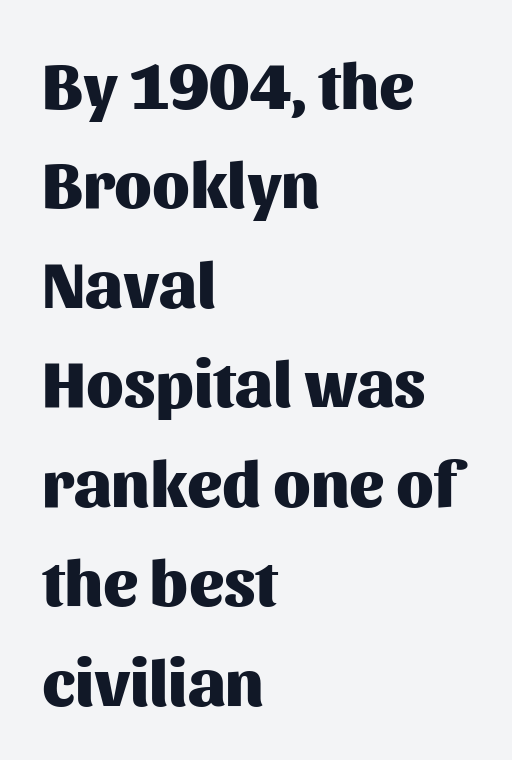
Q: Is the text bold? A: Yes.
Q: Is the text italic (slanted)? A: No, it is upright.
Q: Is the typeface a serif or a sans-serif typeface? A: Sans-serif.
Q: Is the text underlined? A: No.
Q: How is the paragraph aligned? A: Left-aligned.
Q: Is the spacing between letters normal or unusually wide? A: Normal.
Q: Is the spacing between lines tight, normal or loose? A: Normal.
Q: Width (condensed, normal, or wide)? A: Normal.
Q: Stroke contrast? A: Medium.
Q: x-height? A: Medium.
Q: Monospaced? A: No.
